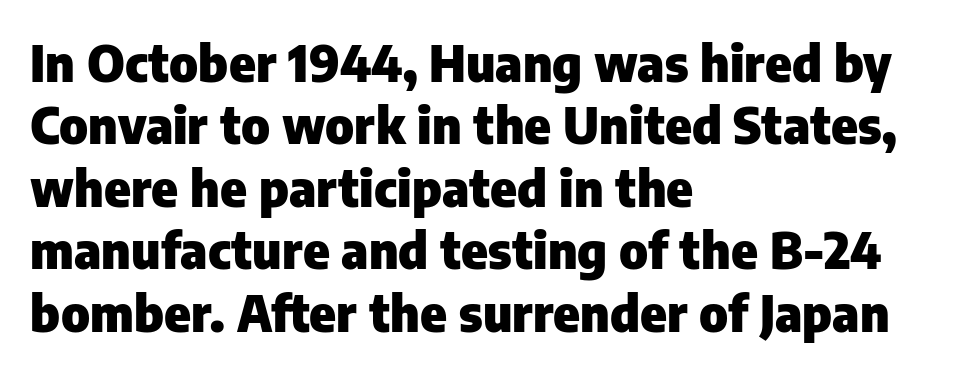
Clear beneath every line of the passage. Horizontal bands of white between lines are of average thickness. Stroke thickness is high; the sample reads as a true bold. There is no visible air inserted between adjacent glyphs. Look at the bottom of the vertical strokes: they stop flat, with no serifs. Rendered with straight, roman letterforms.
